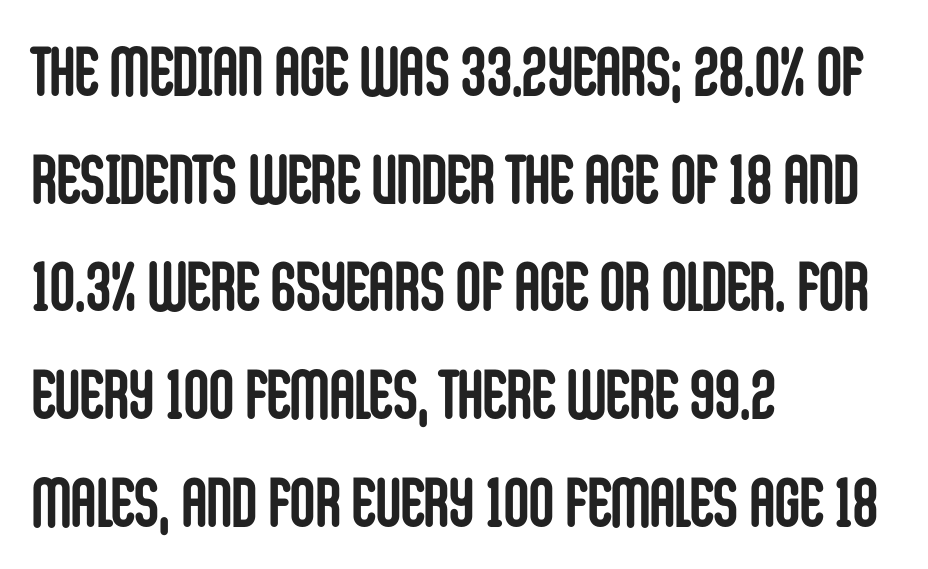
How heavy is the stroke? Heavy — this is a bold. The text block is weighted toward the left margin, trailing off unevenly rightward. Style check: upright. Students, note that the glyphs here touch the page at normal intervals. Note: no serifs on the glyphs. Rule under the text: the space is simply empty.
